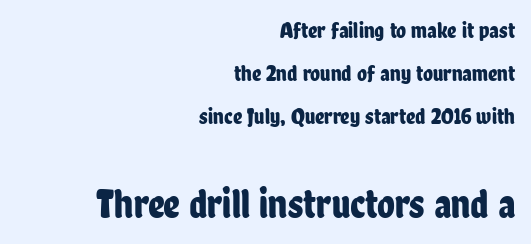
Q: Is the text italic (slanted)? A: No, it is upright.
Q: Is the typeface a serif or a sans-serif typeface? A: Sans-serif.
Q: Is the text underlined? A: No.
Q: How is the paragraph aligned? A: Right-aligned.
Q: Is the spacing between letters normal or unusually wide? A: Normal.
Q: Which block of text is set in a larger size, the first (top) or the second (bottom)? A: The second (bottom) one.
Q: Width (condensed, normal, or wide)? A: Condensed.
Q: Stroke contrast? A: Low.
Q: x-height? A: Medium.
Q: Monospaced? A: No.
